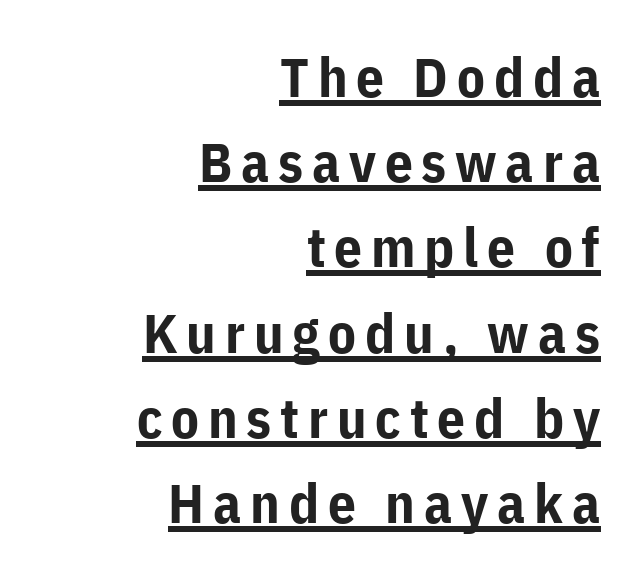
Q: Is the text bold? A: Yes.
Q: Is the text italic (slanted)? A: No, it is upright.
Q: Is the typeface a serif or a sans-serif typeface? A: Sans-serif.
Q: Is the text underlined? A: Yes.
Q: How is the paragraph aligned? A: Right-aligned.
Q: Is the spacing between lines tight, normal or loose? A: Normal.
Q: Width (condensed, normal, or wide)? A: Normal.
Q: Stroke contrast? A: Low.
Q: x-height? A: Medium.
Q: Monospaced? A: No.
